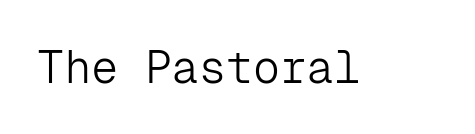
Q: Is the text bold? A: No.
Q: Is the text italic (slanted)? A: No, it is upright.
Q: Is the typeface a serif or a sans-serif typeface? A: Sans-serif.
Q: Is the text underlined? A: No.
Q: Is the spacing between letters normal or unusually wide? A: Normal.
Q: Width (condensed, normal, or wide)? A: Normal.
Q: Stroke contrast? A: Low.
Q: x-height? A: Medium.
Q: Monospaced? A: Yes.
